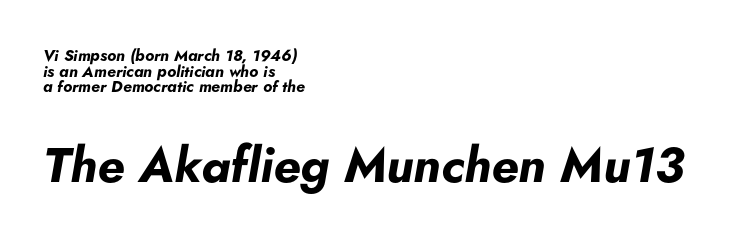
The image shows 49 px bold type, italic (leaning right); set left-aligned, tight line spacing (0.97x), normal letter spacing, not underlined; the second (bottom) block is 3.06x larger; low stroke contrast and a small x-height.
